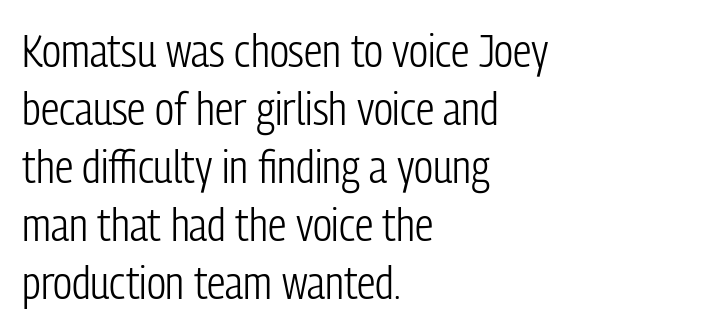
Is there any slant? The stems are plumb. The face looks like a standard text weight, possibly lighter. Is this a fixed-width face? No — the glyphs have proportional, varying widths. This block has exactly the height ordinary leading produces.
